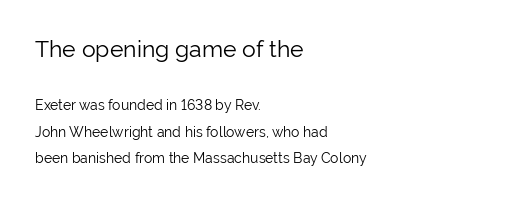
The image shows 23 px text type, upright; set left-aligned, line spacing 1.87x, normal letter spacing, not underlined; the first (top) block is 1.64x larger.
